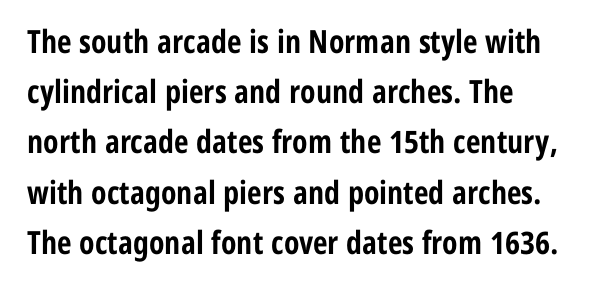
The font's upright variant was chosen for this text. Observe the ordinary spacing: letters are neighbours, not strangers. Character widths vary here, with narrow letters taking less room than wide ones. Short and long lines alike share a common starting point at left.
